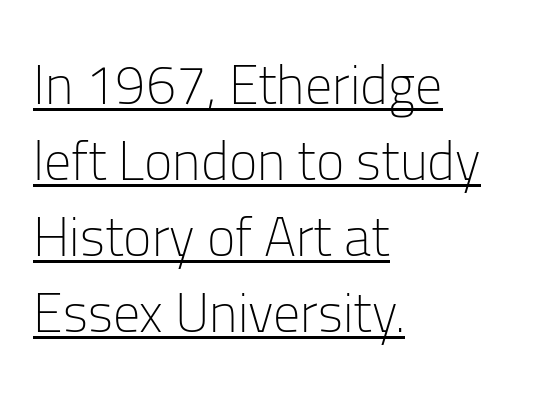
The passage shown is typed in a proportional face where columns would drift. Every character sits straight up, as roman type does. The rendering anchors every line to the left-hand side. Unlike a traditional serif, this face leaves its strokes unadorned. Caption: face not bold, strokes unweighted. The sample's only ornament is a line tracing under the words.
